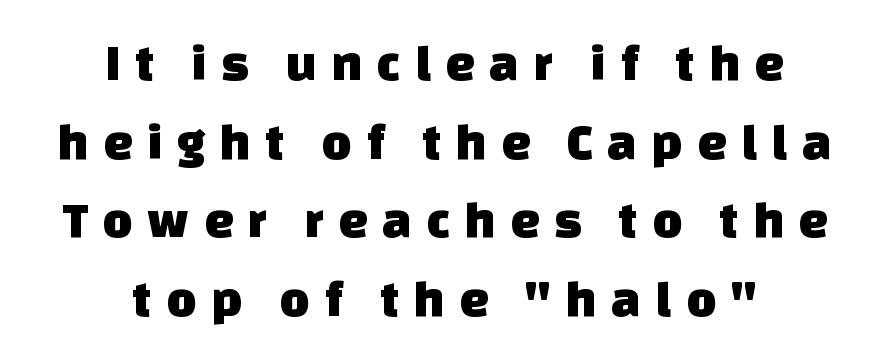
The rendering positions every line midway between the sides. Beneath every word, the page is bare. The letters carry no serifs — their stems end cleanly without finishing strokes. The leading is moderate, giving the passage an even texture. Varying glyph widths throughout — classic text-font behaviour.
